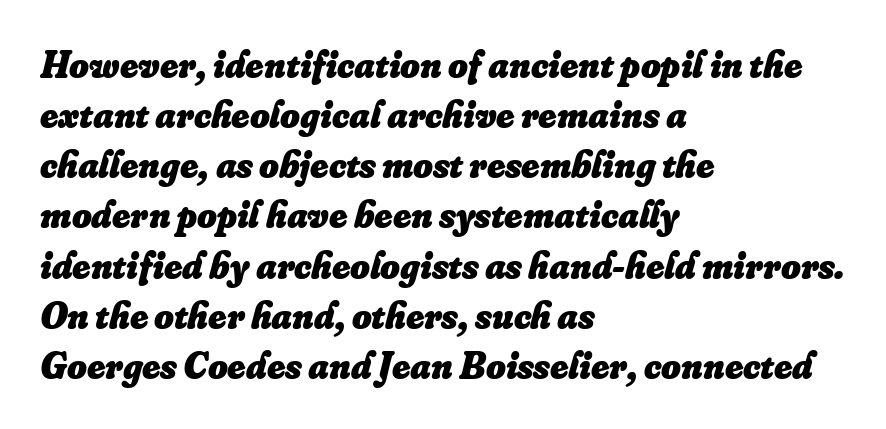
{"italic": "yes", "lean": "right", "slant_degrees": 16, "bold": "yes", "weight": "heavy", "width": "normal", "stroke_contrast": "low", "x_height": "small", "monospaced": "no", "underline": "no", "align": "left", "line_spacing": "normal", "line_spacing_ratio": 1.32, "letter_spacing": "normal", "letter_spacing_em": 0.0, "glyph_px": 38}
